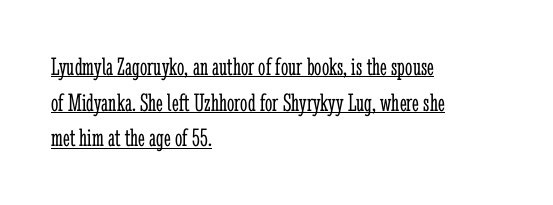
{"italic": "no", "bold": "no", "underline": "yes", "align": "left", "line_spacing": "normal", "line_spacing_ratio": 1.37, "letter_spacing": "normal", "letter_spacing_em": 0.0, "glyph_px": 26}
